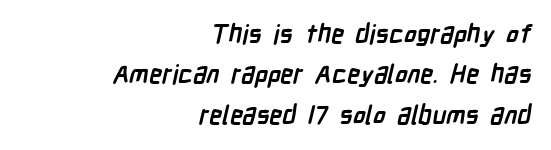
Caption: bold face, heavy strokes. There is no visible air inserted between adjacent glyphs. Glance below the letters and you will spot only blank space. This block has exactly the height ordinary leading produces. Short and long lines alike share a common ending point at right.
